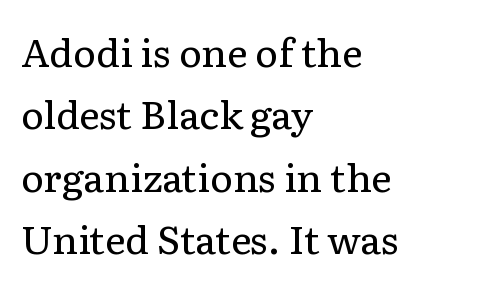
{"serif": "yes", "italic": "no", "bold": "no", "weight": "regular", "width": "normal", "stroke_contrast": "low", "x_height": "medium", "monospaced": "no", "underline": "no", "align": "left", "line_spacing": "normal", "line_spacing_ratio": 1.6, "letter_spacing": "normal", "letter_spacing_em": 0.0, "glyph_px": 39}
